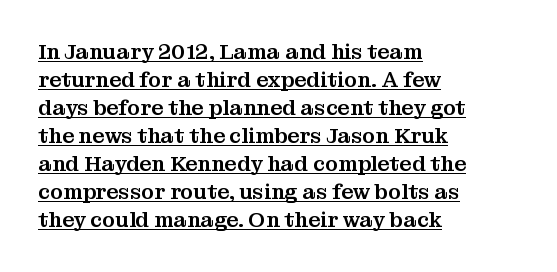
{"italic": "no", "underline": "yes", "align": "left", "line_spacing": "normal", "line_spacing_ratio": 1.33, "letter_spacing": "normal", "letter_spacing_em": 0.0, "glyph_px": 21}
